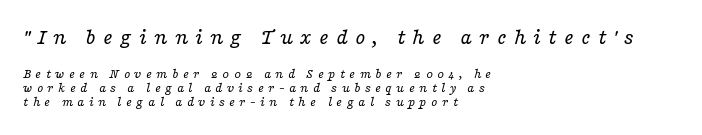
Type without underlining. Leading: reduced. A typesetter would mark this as italic. A quiet, ordinary-to-light weight characterises the typeface. Substantial extra tracking has been applied to these lines. Is the lower block the larger one? No — the upper block carries the bigger type.
